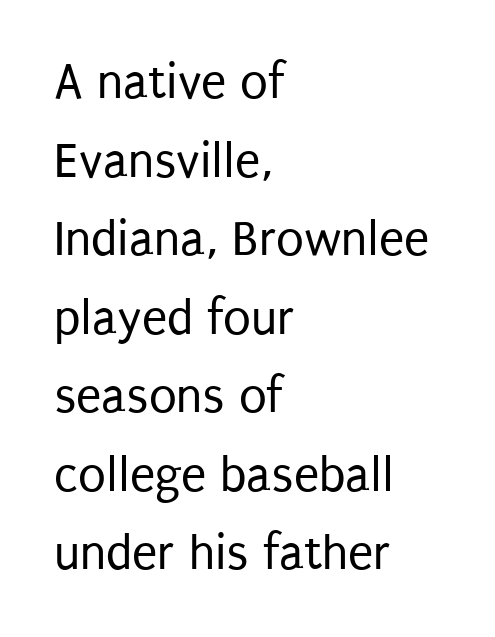
{"serif": "no", "italic": "no", "bold": "no", "weight": "regular", "width": "condensed", "stroke_contrast": "low", "x_height": "large", "monospaced": "no", "underline": "no", "align": "left", "line_spacing": "normal", "line_spacing_ratio": 1.54, "letter_spacing": "normal", "letter_spacing_em": 0.0, "glyph_px": 51}
